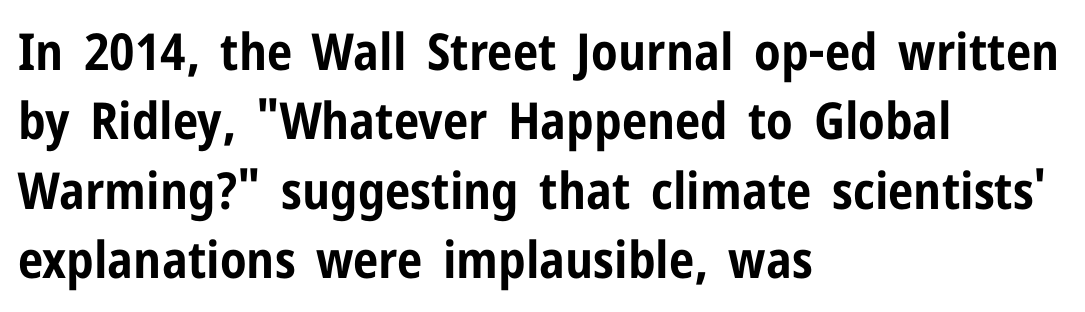
This is sans-serif lettering, the kind often seen on screens and signage. A typesetter would call this zero additional tracking. Unlike italic type, these characters show no tilt at all. The face used here is proportionally spaced, like ordinary book or web type. Bare-footed words on every line. Evenly set lines give the paragraph a standard silhouette.
